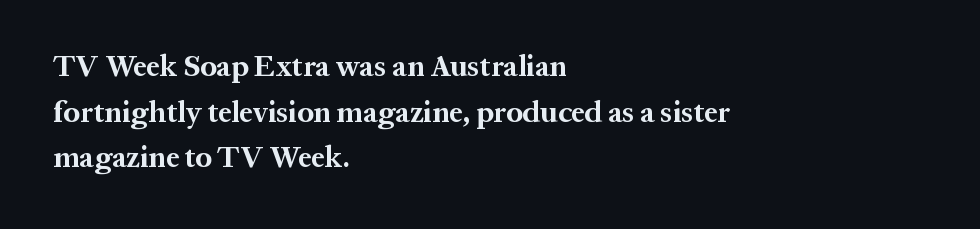
The image shows 30 px bold serif type, upright; set left-aligned, normal line spacing (1.52x), normal letter spacing, not underlined; medium stroke contrast and a medium x-height.
